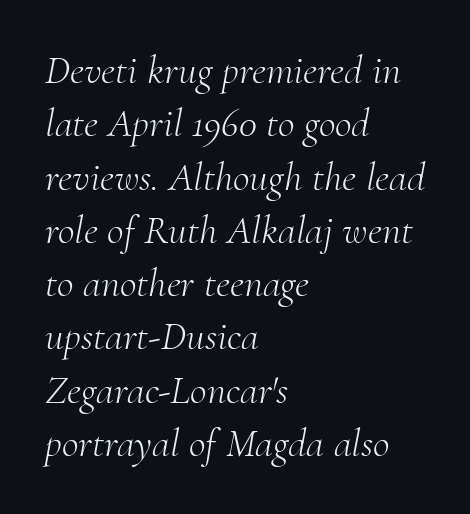
Q: Is the text bold? A: No.
Q: Is the text italic (slanted)? A: Yes, it leans right by about 10 degrees.
Q: Is the typeface a serif or a sans-serif typeface? A: Serif.
Q: Is the text underlined? A: No.
Q: How is the paragraph aligned? A: Left-aligned.
Q: Is the spacing between letters normal or unusually wide? A: Normal.
Q: Is the spacing between lines tight, normal or loose? A: Normal.
Q: Width (condensed, normal, or wide)? A: Normal.
Q: Stroke contrast? A: Medium.
Q: x-height? A: Small.
Q: Monospaced? A: No.
